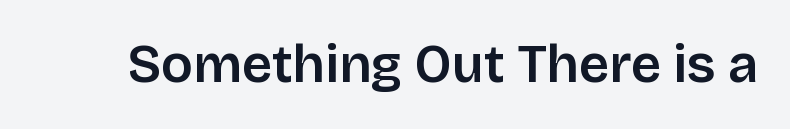
The image shows 53 px sans-serif type, upright; set normal letter spacing, not underlined; low stroke contrast and a large x-height.
